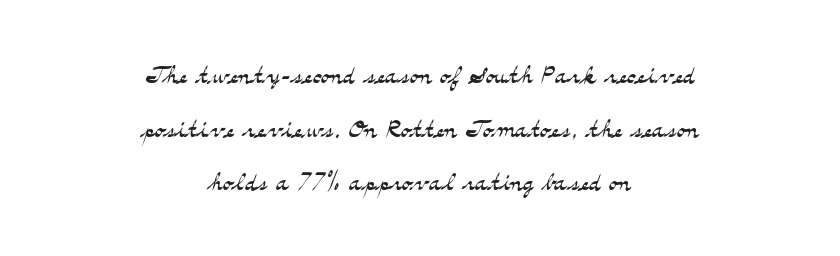
{"serif": "yes", "bold": "no", "weight": "light", "width": "wide", "stroke_contrast": "medium", "x_height": "small", "monospaced": "no", "underline": "no", "align": "center", "line_spacing": "normal", "line_spacing_ratio": 1.58, "letter_spacing": "normal", "letter_spacing_em": 0.0, "glyph_px": 34}
